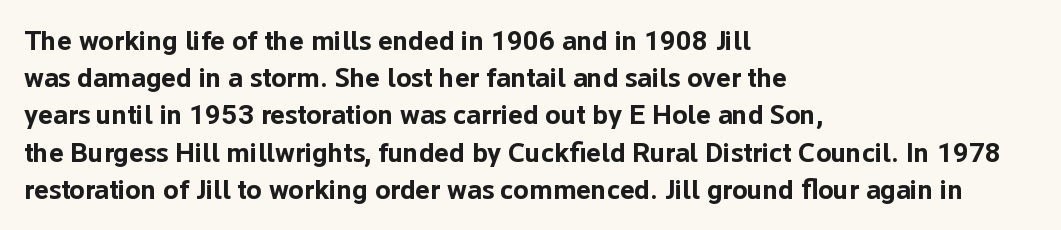
Caption: bold face, heavy strokes. Reading down the column, the eye jumps a familiar distance to each next line. Do the characters align in a grid? No, the font is proportional. Honestly, there is no underline to notice here at all. Italic: no, the glyphs are upright roman.
